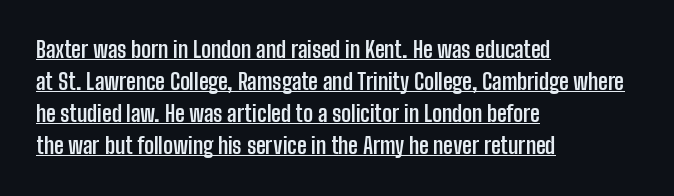
{"italic": "no", "bold": "yes", "underline": "yes", "align": "left", "line_spacing": "normal", "line_spacing_ratio": 1.46, "letter_spacing": "normal", "letter_spacing_em": 0.0, "glyph_px": 22}
